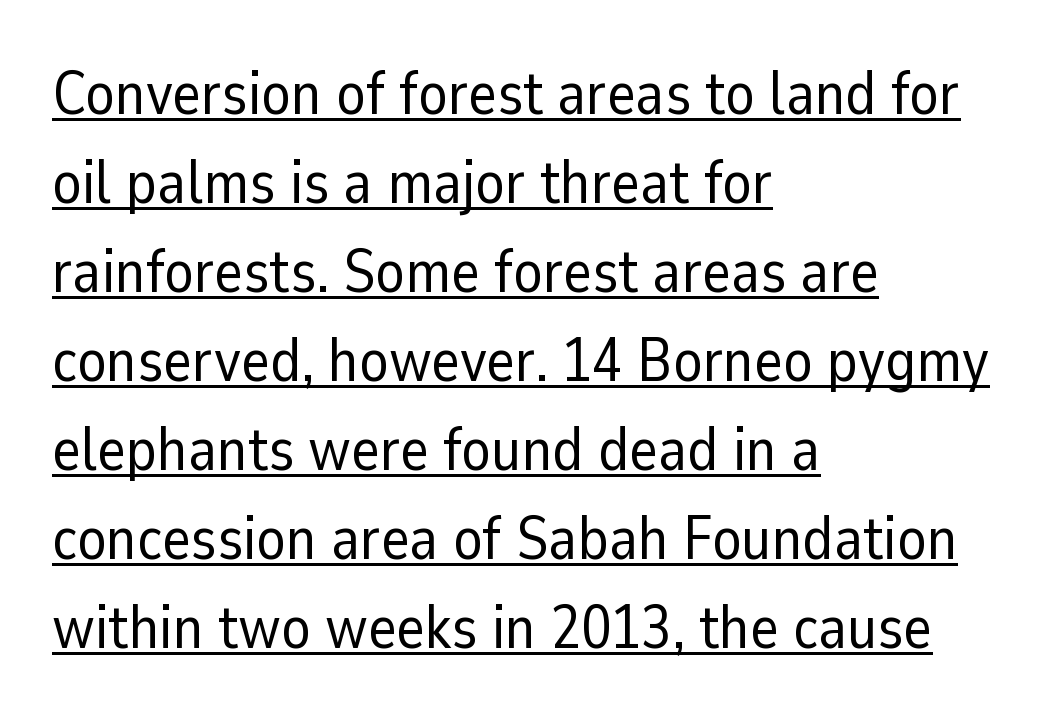
{"serif": "no", "italic": "no", "bold": "no", "weight": "regular", "width": "normal", "stroke_contrast": "low", "x_height": "medium", "monospaced": "no", "underline": "yes", "align": "left", "line_spacing": "normal", "line_spacing_ratio": 1.46, "letter_spacing": "normal", "letter_spacing_em": 0.0, "glyph_px": 61}
